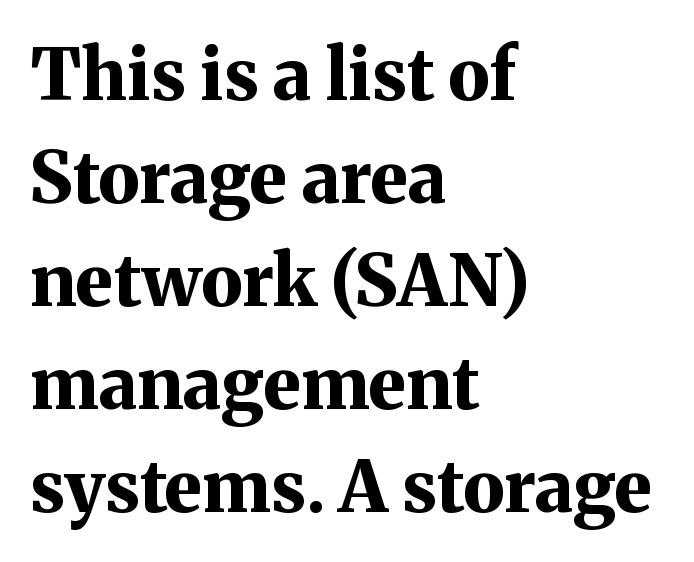
Q: Is the text bold? A: Yes.
Q: Is the text italic (slanted)? A: No, it is upright.
Q: Is the typeface a serif or a sans-serif typeface? A: Serif.
Q: Is the text underlined? A: No.
Q: How is the paragraph aligned? A: Left-aligned.
Q: Is the spacing between letters normal or unusually wide? A: Normal.
Q: Is the spacing between lines tight, normal or loose? A: Normal.
Q: Width (condensed, normal, or wide)? A: Normal.
Q: Stroke contrast? A: Medium.
Q: x-height? A: Medium.
Q: Monospaced? A: No.
